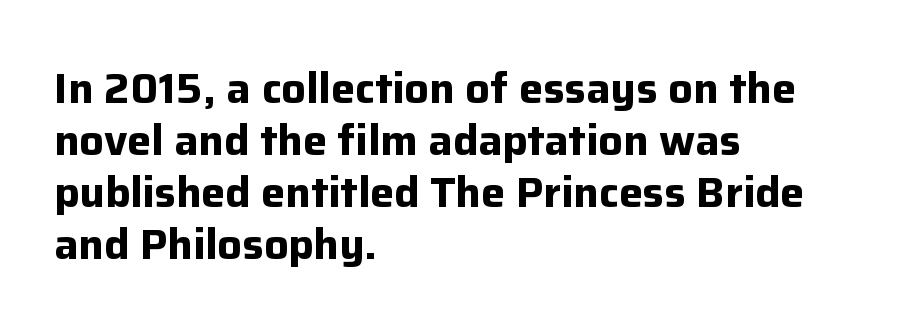
The image shows 43 px bold sans-serif type, upright; set left-aligned, line spacing 1.21x, normal letter spacing, not underlined; low stroke contrast and a medium x-height.
